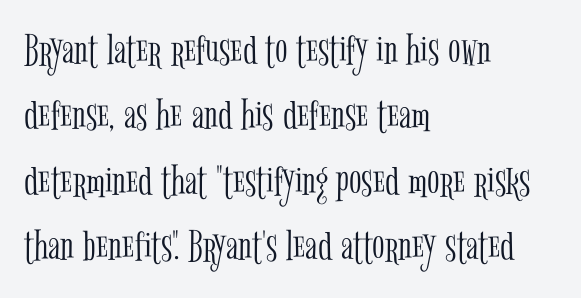
Descenders hang freely into open space. The ragged edge is on the right, which tells us the setting is flush left. A typesetter would mark this as roman, not italic. The passage shown has conventional tracking throughout.
